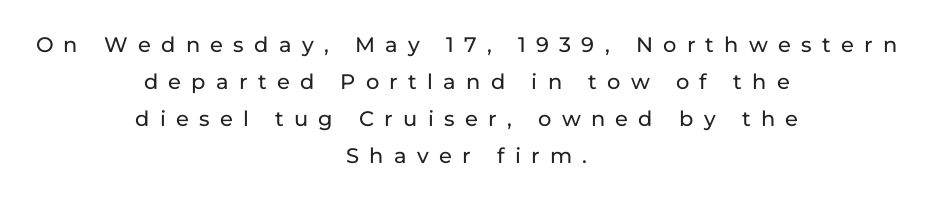
This rendering features lettering with no underline. The face used here is rendered with a markedly widened letterfit. Notice how the stems are strictly vertical — no italics here. If you folded the block vertically in half, each line would mirror itself in length.
